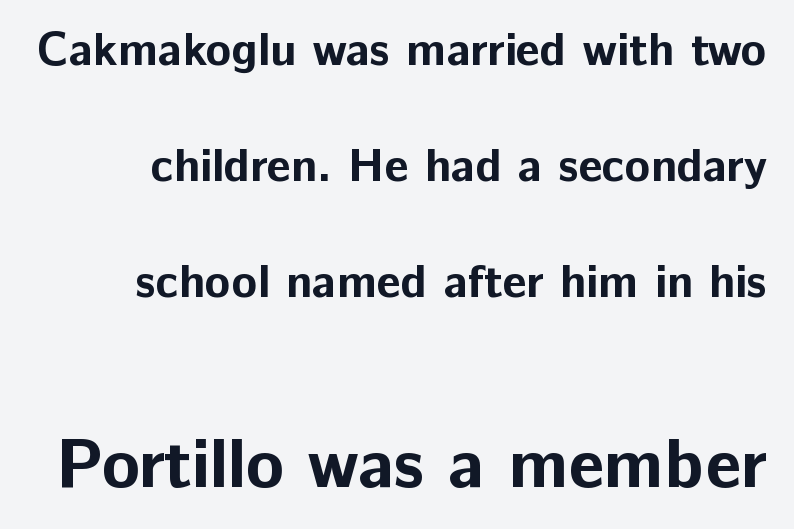
{"serif": "no", "italic": "no", "bold": "yes", "weight": "bold", "width": "normal", "stroke_contrast": "low", "x_height": "medium", "monospaced": "no", "underline": "no", "line_spacing": "loose", "line_spacing_ratio": 2.47, "letter_spacing": "normal", "letter_spacing_em": 0.0, "larger_block": "second", "size_ratio": 1.49, "glyph_px": 70}
